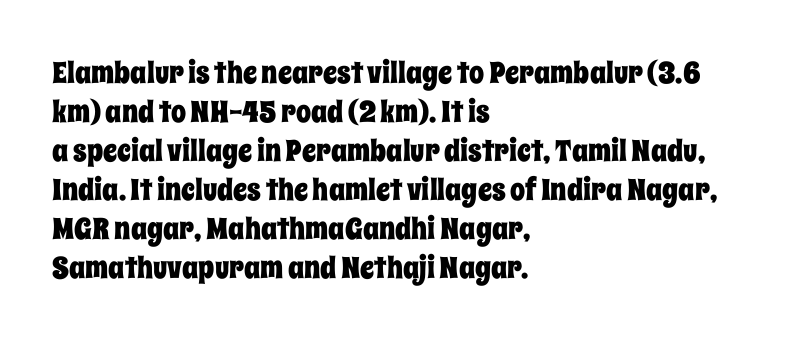
A clean baseline with only descenders dipping below it. Where is the straight margin? On the left. Horizontal bands of white between lines are of average thickness. Look at the tracking — it's just the regular setting, nothing added. These lines are rendered in a variable-pitch font.
